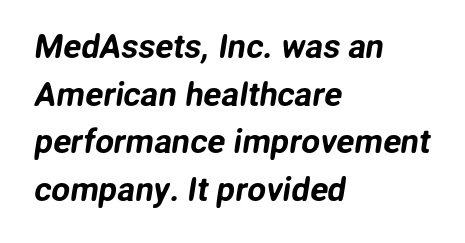
The image shows 33 px sans-serif type; set left-aligned, normal line spacing (1.44x), normal letter spacing, not underlined; low stroke contrast and a medium x-height.
